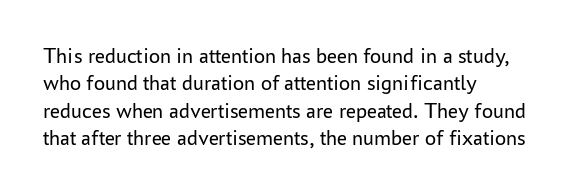
Counters stay open thanks to moderate or lighter strokes. All the whitespace from short lines collects on the right. Normally led — the rows are evenly, conventionally spaced. The glyphs are unaccompanied by any horizontal stroke below them.
